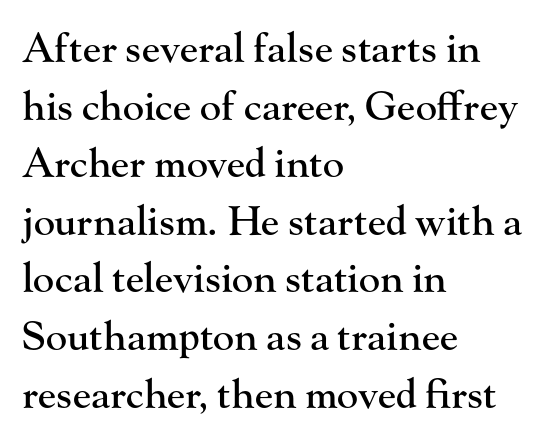
{"serif": "yes", "italic": "no", "width": "normal", "stroke_contrast": "high", "x_height": "small", "monospaced": "no", "underline": "no", "align": "left", "line_spacing": "normal", "line_spacing_ratio": 1.44, "letter_spacing": "normal", "letter_spacing_em": 0.0, "glyph_px": 40}
